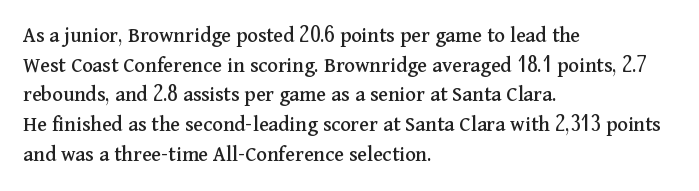
Q: Is the text italic (slanted)? A: No, it is upright.
Q: Is the text underlined? A: No.
Q: How is the paragraph aligned? A: Left-aligned.
Q: Is the spacing between letters normal or unusually wide? A: Normal.
Q: Is the spacing between lines tight, normal or loose? A: Normal.
